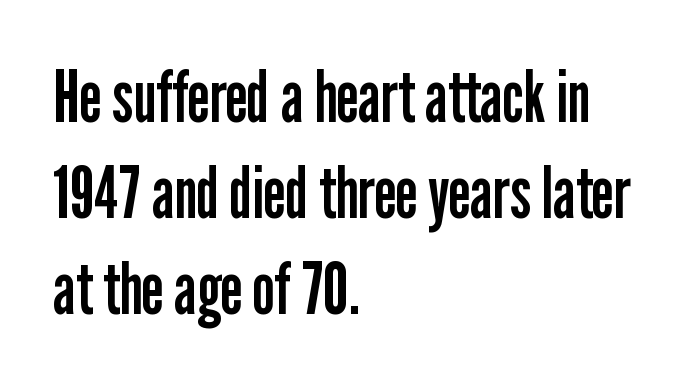
The image shows 71 px regular-weight, condensed sans-serif type, upright; set left-aligned, normal line spacing (1.35x), normal letter spacing, not underlined; low stroke contrast and a medium x-height.
